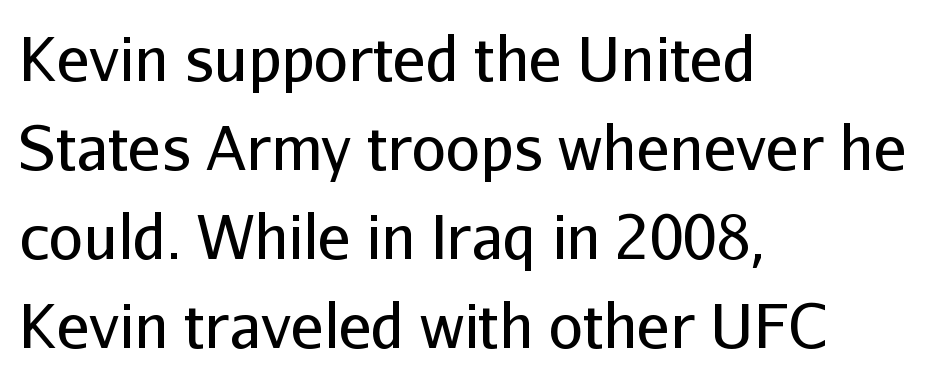
The face looks like a standard text weight, possibly lighter. Regarding serifs, this sample does without them. No extra tracking has been applied to these lines. Vertical strokes here are truly vertical. The space between consecutive lines is moderate. Descenders hang freely into open space.
